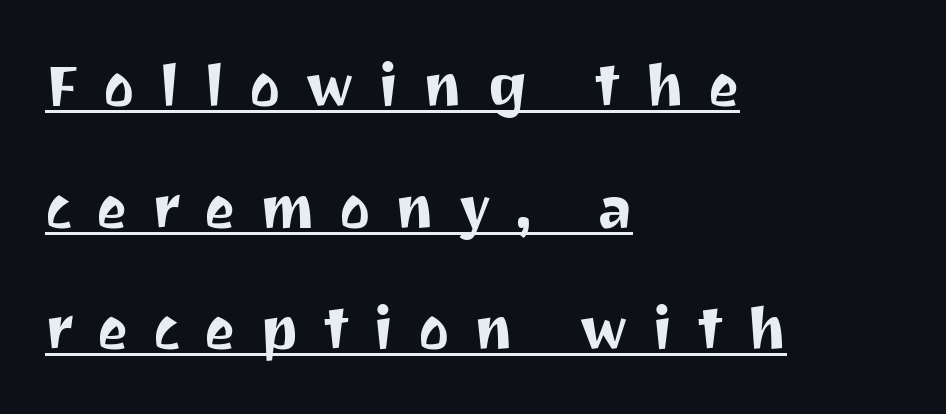
{"serif": "no", "italic": "no", "width": "normal", "stroke_contrast": "medium", "x_height": "medium", "monospaced": "no", "underline": "yes", "align": "left", "line_spacing": "loose", "line_spacing_ratio": 2.06, "letter_spacing": "wide", "letter_spacing_em": 0.41, "glyph_px": 59}
